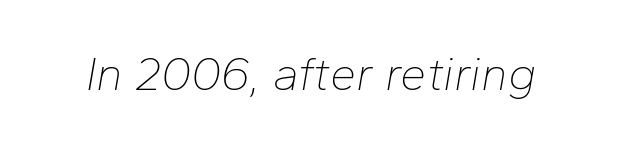
These lines keep a tight, regular rhythm from letter to letter. Varying glyph widths throughout — classic text-font behaviour. The face looks like a standard text weight, possibly lighter. Descenders are the only things crossing below the line. Slanted lettering throughout.
